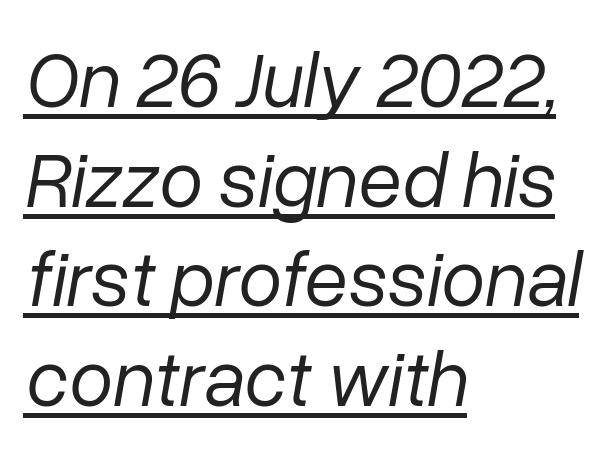
Q: Is the text bold? A: No.
Q: Is the text italic (slanted)? A: Yes, it leans right by about 10 degrees.
Q: Is the text underlined? A: Yes.
Q: How is the paragraph aligned? A: Left-aligned.
Q: Is the spacing between letters normal or unusually wide? A: Normal.
Q: Is the spacing between lines tight, normal or loose? A: Normal.
Q: Width (condensed, normal, or wide)? A: Normal.
Q: Stroke contrast? A: Low.
Q: x-height? A: Medium.
Q: Monospaced? A: No.
